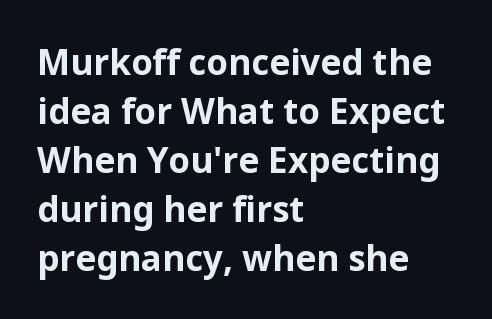
Any mark beneath the type? The region is blank. You can tell from the bare stems that sans-serif type was used. Interline gaps are of average width in this sample. Nope, not italic — everything's standing straight. The setting favours the left margin, as ordinary paragraphs usually do.
